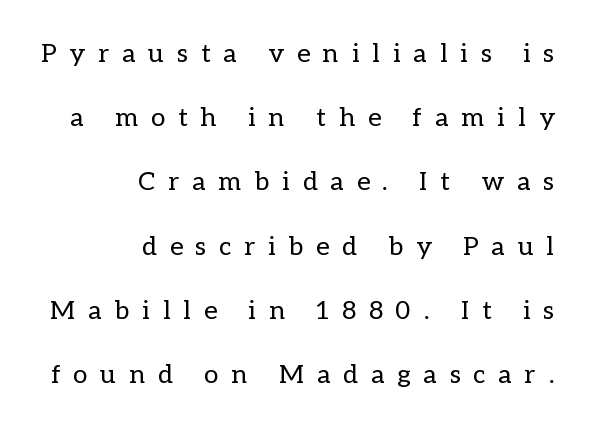
How would I describe the line gaps? Wide and relaxed. The rag falls on the left side of this text block. Is the letter spacing exaggerated? Yes — the characters are pushed far apart. The foot of each line stays bare and open. Unbolded letterforms with no extra heft. The lettering stays uniformly vertical, giving the passage a roman look.
